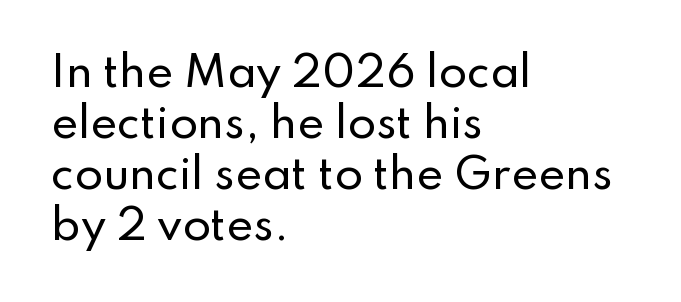
{"serif": "no", "italic": "no", "width": "normal", "stroke_contrast": "low", "x_height": "small", "monospaced": "no", "underline": "no", "align": "left", "line_spacing_ratio": 1.24, "letter_spacing": "normal", "letter_spacing_em": 0.0, "glyph_px": 41}
